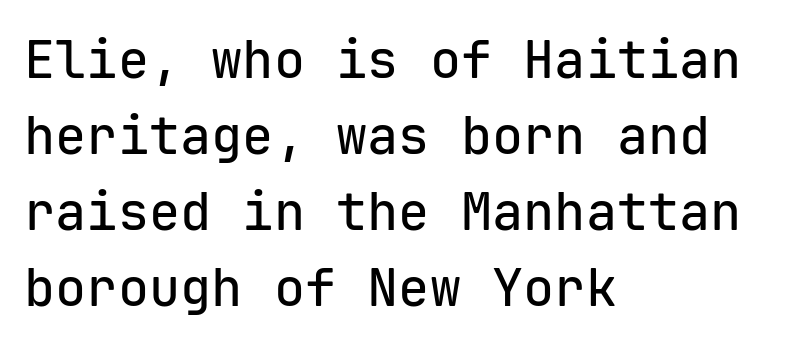
Q: Is the text italic (slanted)? A: No, it is upright.
Q: Is the typeface a serif or a sans-serif typeface? A: Sans-serif.
Q: Is the text underlined? A: No.
Q: How is the paragraph aligned? A: Left-aligned.
Q: Is the spacing between letters normal or unusually wide? A: Normal.
Q: Is the spacing between lines tight, normal or loose? A: Normal.
Q: Width (condensed, normal, or wide)? A: Normal.
Q: Stroke contrast? A: Low.
Q: x-height? A: Medium.
Q: Monospaced? A: Yes.
